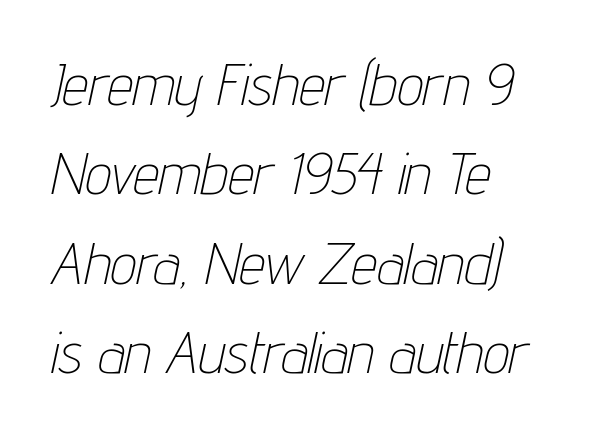
{"italic": "yes", "lean": "right", "slant_degrees": 12, "bold": "no", "weight": "thin", "width": "condensed", "stroke_contrast": "low", "x_height": "medium", "monospaced": "no", "underline": "no", "align": "left", "line_spacing": "normal", "line_spacing_ratio": 1.54, "letter_spacing": "normal", "letter_spacing_em": 0.0, "glyph_px": 58}
